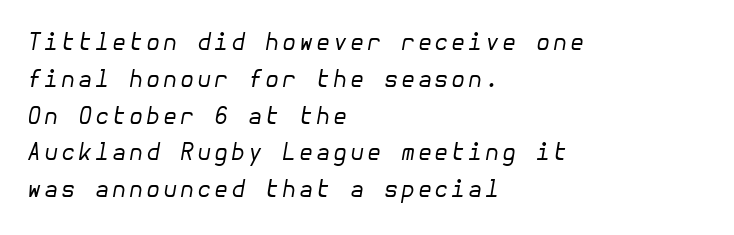
{"italic": "yes", "lean": "right", "slant_degrees": 10, "bold": "no", "underline": "no", "align": "left", "line_spacing": "normal", "line_spacing_ratio": 1.6, "glyph_px": 23}
